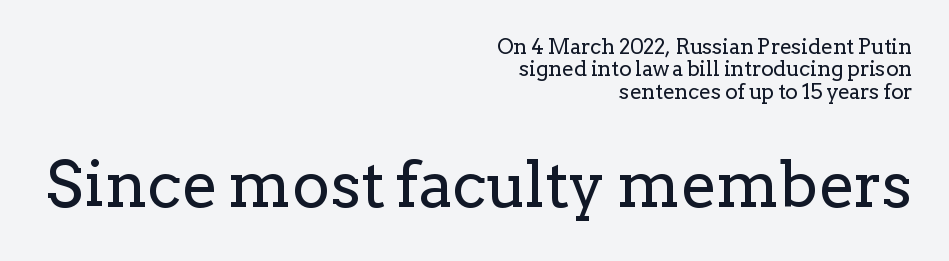
Q: Is the text bold? A: No.
Q: Is the text italic (slanted)? A: No, it is upright.
Q: Is the typeface a serif or a sans-serif typeface? A: Serif.
Q: Is the text underlined? A: No.
Q: How is the paragraph aligned? A: Right-aligned.
Q: Is the spacing between letters normal or unusually wide? A: Normal.
Q: Is the spacing between lines tight, normal or loose? A: Tight.
Q: Which block of text is set in a larger size, the first (top) or the second (bottom)? A: The second (bottom) one.
Q: Width (condensed, normal, or wide)? A: Normal.
Q: Stroke contrast? A: Low.
Q: x-height? A: Medium.
Q: Monospaced? A: No.
